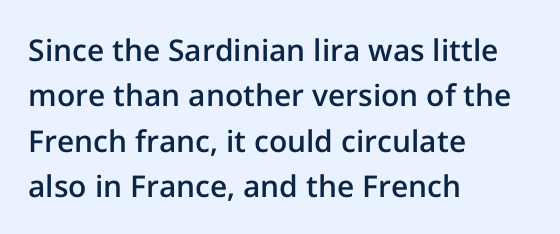
The passage is arranged the way most books set body copy — flush left. Check under the words: just untouched page. The letters stand upright; this is a roman face. How are the letters spaced? Ordinarily, with no added tracking.
